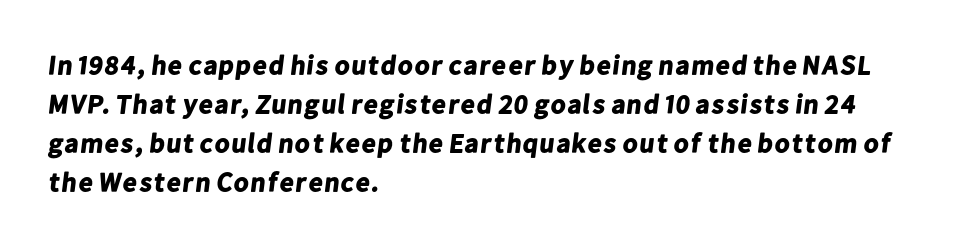
{"bold": "yes", "underline": "no", "align": "left", "line_spacing": "normal", "line_spacing_ratio": 1.45, "letter_spacing": "normal", "letter_spacing_em": 0.0, "glyph_px": 27}
